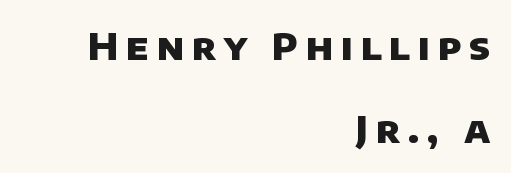
Q: Is the text bold? A: Yes.
Q: Is the typeface a serif or a sans-serif typeface? A: Sans-serif.
Q: Is the text underlined? A: No.
Q: How is the paragraph aligned? A: Right-aligned.
Q: Is the spacing between letters normal or unusually wide? A: Unusually wide.
Q: Is the spacing between lines tight, normal or loose? A: Loose.
Q: Width (condensed, normal, or wide)? A: Normal.
Q: Stroke contrast? A: Low.
Q: x-height? A: Large.
Q: Monospaced? A: No.
